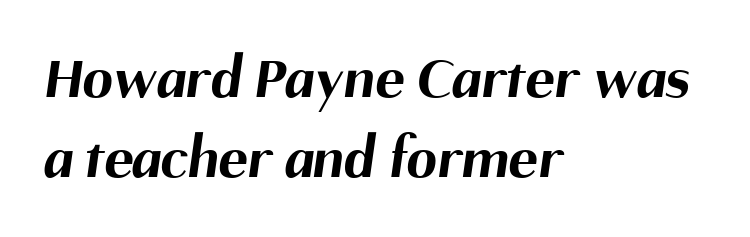
You can tell from the bare stems that sans-serif type was used. Vertically, the passage feels balanced, rows spaced as you'd expect. The rag falls on the right side of this text block. This sample has the flowing, uneven cadence of proportional lettering. Heavy, bold letterforms. The type is set solid horizontally, with unmodified tracking.
